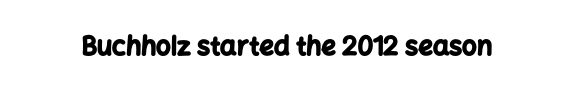
The image shows 26 px bold type, upright; set normal letter spacing, not underlined.
